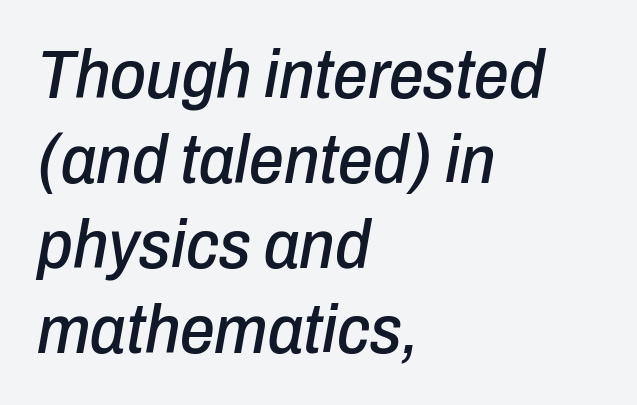
Q: Is the text italic (slanted)? A: Yes, it leans right by about 10 degrees.
Q: Is the text underlined? A: No.
Q: How is the paragraph aligned? A: Left-aligned.
Q: Is the spacing between letters normal or unusually wide? A: Normal.
Q: Width (condensed, normal, or wide)? A: Condensed.
Q: Stroke contrast? A: Low.
Q: x-height? A: Medium.
Q: Monospaced? A: No.
